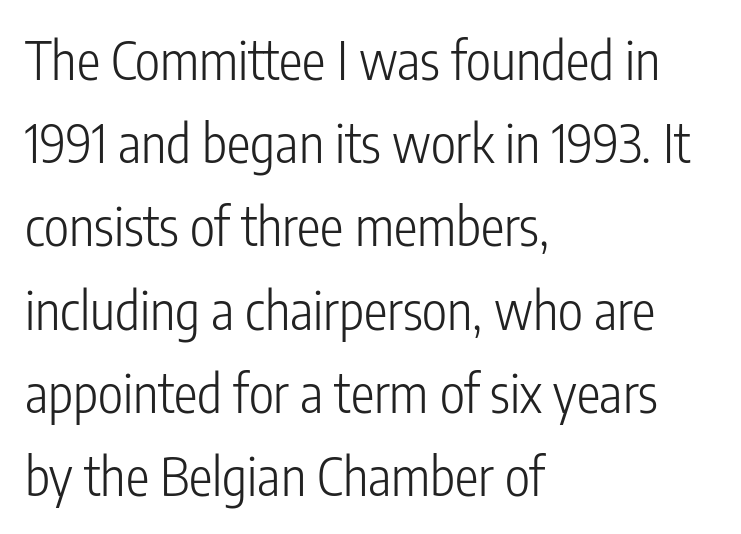
{"serif": "no", "italic": "no", "bold": "no", "weight": "light", "width": "condensed", "stroke_contrast": "low", "x_height": "medium", "monospaced": "no", "underline": "no", "align": "left", "line_spacing": "normal", "line_spacing_ratio": 1.57, "letter_spacing": "normal", "letter_spacing_em": 0.0, "glyph_px": 53}
